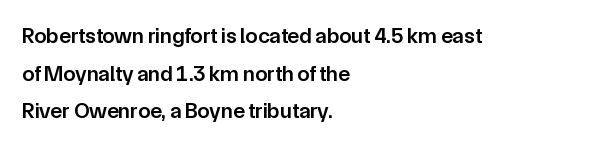
{"italic": "no", "bold": "semi", "underline": "no", "align": "left", "line_spacing_ratio": 1.71, "letter_spacing": "normal", "letter_spacing_em": 0.0, "glyph_px": 22}
